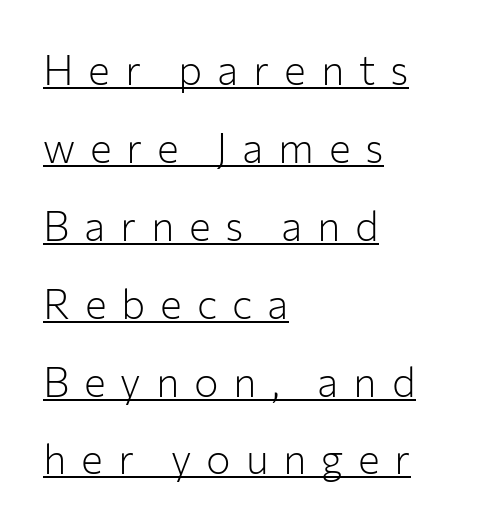
Q: Is the text bold? A: No.
Q: Is the text italic (slanted)? A: No, it is upright.
Q: Is the typeface a serif or a sans-serif typeface? A: Sans-serif.
Q: Is the text underlined? A: Yes.
Q: How is the paragraph aligned? A: Left-aligned.
Q: Is the spacing between letters normal or unusually wide? A: Unusually wide.
Q: Is the spacing between lines tight, normal or loose? A: Loose.
Q: Width (condensed, normal, or wide)? A: Normal.
Q: Stroke contrast? A: Low.
Q: x-height? A: Medium.
Q: Monospaced? A: No.
